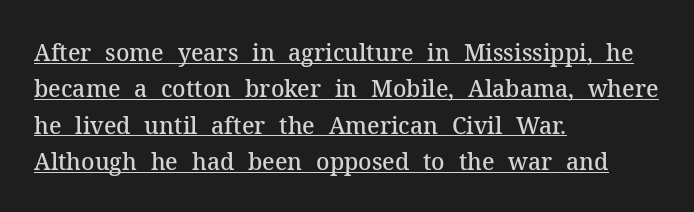
{"italic": "no", "bold": "semi", "underline": "yes", "align": "left", "line_spacing": "normal", "line_spacing_ratio": 1.58, "letter_spacing": "normal", "letter_spacing_em": 0.0, "glyph_px": 23}
